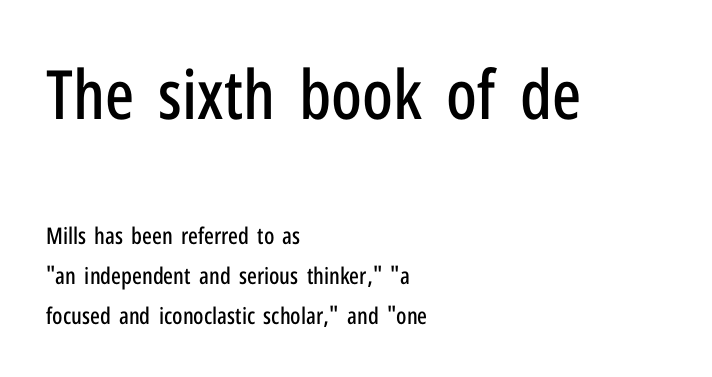
How are the letters spaced? Ordinarily, with no added tracking. Stroke terminals: plain, sans-serif. Quick note: not italic, upright. Spacing verdict: proportional, widths tailored to each character. The ragged edge is on the right, which tells us the setting is flush left. Compare the two chunks: the upper has the greater cap height.
